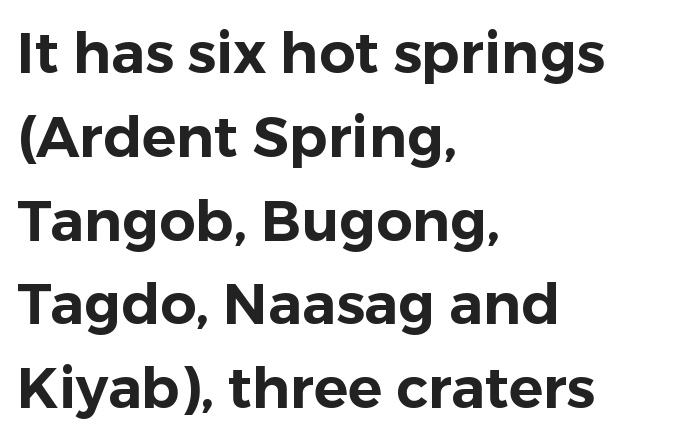
The image shows 57 px sans-serif type, upright; set left-aligned, normal line spacing (1.47x), normal letter spacing, not underlined; low stroke contrast and a medium x-height.
